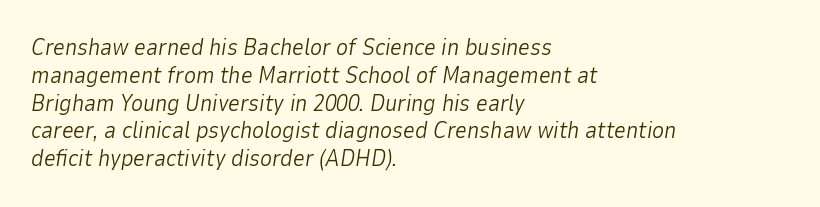
The image shows 23 px text type, italic (leaning right); set left-aligned, line spacing 1.21x, normal letter spacing, not underlined.
